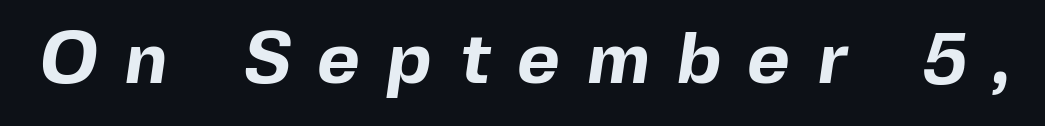
Q: Is the text bold? A: Yes.
Q: Is the typeface a serif or a sans-serif typeface? A: Sans-serif.
Q: Is the text underlined? A: No.
Q: Is the spacing between letters normal or unusually wide? A: Unusually wide.
Q: Width (condensed, normal, or wide)? A: Normal.
Q: x-height? A: Medium.
Q: Monospaced? A: No.
